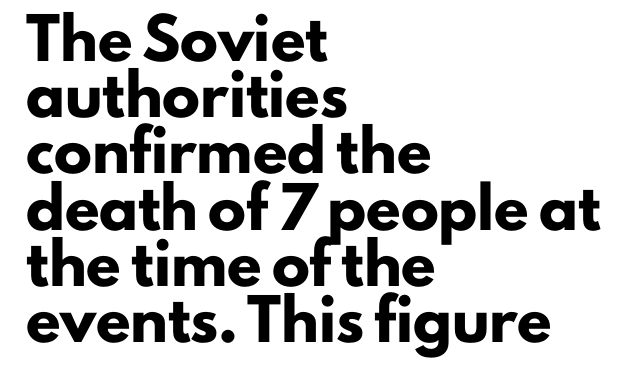
{"serif": "no", "italic": "no", "bold": "yes", "weight": "heavy", "width": "normal", "stroke_contrast": "low", "x_height": "small", "monospaced": "no", "underline": "no", "align": "left", "line_spacing": "normal", "line_spacing_ratio": 1.48, "letter_spacing": "normal", "letter_spacing_em": 0.0, "glyph_px": 38}
